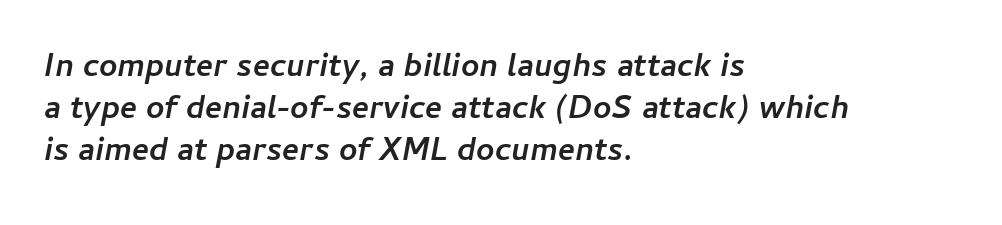
What weight is shown? A full bold with thick strokes. A typesetter would call this proportional, since set widths differ per character. Standard letterfit; no display-style spreading of the glyphs. In CSS terms this would be text-align: left. Compared with typical paragraphs, the rows here are spaced about the same.
